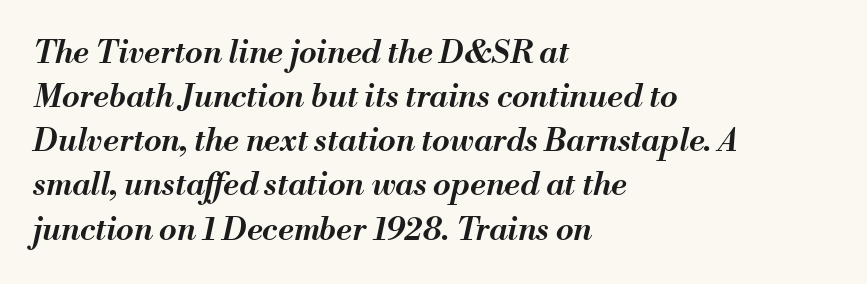
Q: Is the text bold? A: Semi-bold.
Q: Is the text italic (slanted)? A: Yes, it leans right by about 13 degrees.
Q: Is the text underlined? A: No.
Q: How is the paragraph aligned? A: Left-aligned.
Q: Is the spacing between letters normal or unusually wide? A: Normal.
Q: Is the spacing between lines tight, normal or loose? A: Normal.
Q: Width (condensed, normal, or wide)? A: Normal.
Q: Stroke contrast? A: Medium.
Q: x-height? A: Small.
Q: Monospaced? A: No.
